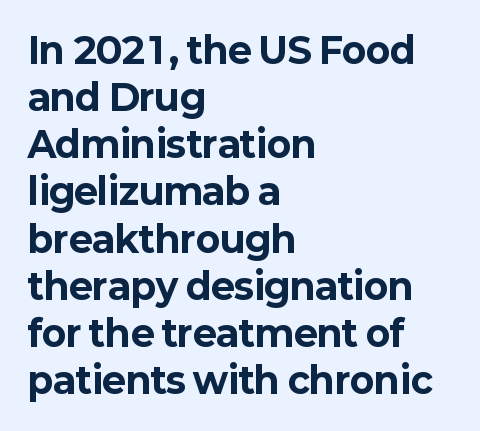
{"serif": "no", "italic": "no", "bold": "yes", "weight": "bold", "width": "normal", "stroke_contrast": "low", "x_height": "medium", "monospaced": "no", "underline": "no", "align": "left", "line_spacing": "normal", "line_spacing_ratio": 1.31, "letter_spacing": "normal", "letter_spacing_em": 0.0, "glyph_px": 36}
